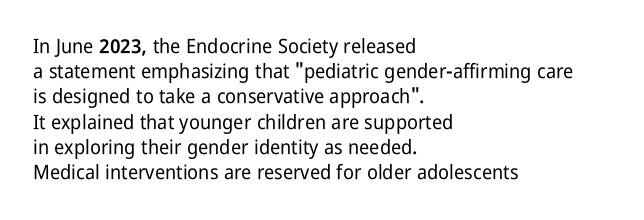
The image shows 20 px text type, upright; set left-aligned, normal line spacing (1.26x), normal letter spacing, not underlined.
